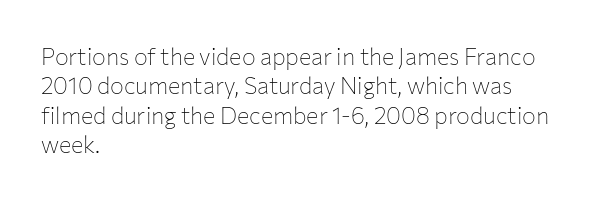
Q: Is the text bold? A: No.
Q: Is the text italic (slanted)? A: No, it is upright.
Q: Is the text underlined? A: No.
Q: How is the paragraph aligned? A: Left-aligned.
Q: Is the spacing between letters normal or unusually wide? A: Normal.
Q: Is the spacing between lines tight, normal or loose? A: Normal.
